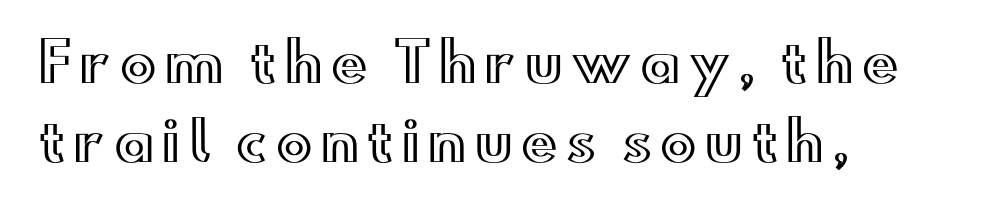
The image shows 54 px wide type, upright; set left-aligned, normal line spacing (1.46x), not underlined; a small x-height.
